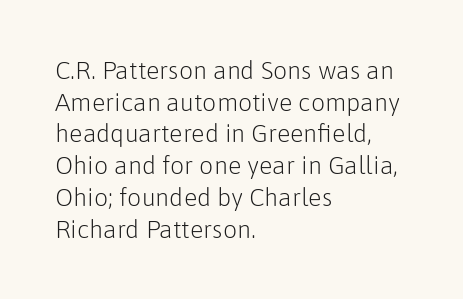
Q: Is the text bold? A: No.
Q: Is the text italic (slanted)? A: No, it is upright.
Q: Is the text underlined? A: No.
Q: How is the paragraph aligned? A: Left-aligned.
Q: Is the spacing between letters normal or unusually wide? A: Normal.
Q: Is the spacing between lines tight, normal or loose? A: Normal.
